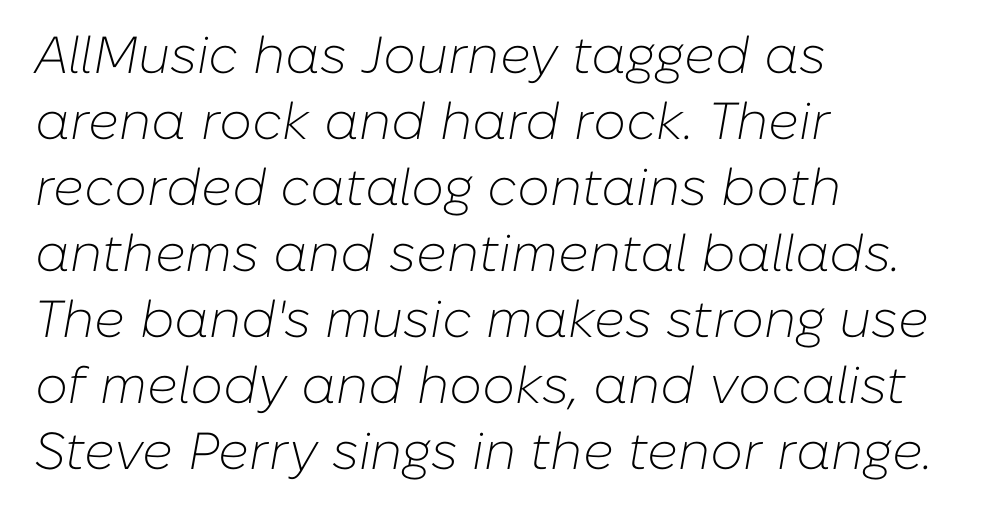
Q: Is the text bold? A: No.
Q: Is the text italic (slanted)? A: Yes, it leans right by about 10 degrees.
Q: Is the text underlined? A: No.
Q: How is the paragraph aligned? A: Left-aligned.
Q: Is the spacing between letters normal or unusually wide? A: Normal.
Q: Is the spacing between lines tight, normal or loose? A: Normal.
Q: Width (condensed, normal, or wide)? A: Normal.
Q: Stroke contrast? A: Low.
Q: x-height? A: Medium.
Q: Monospaced? A: No.
